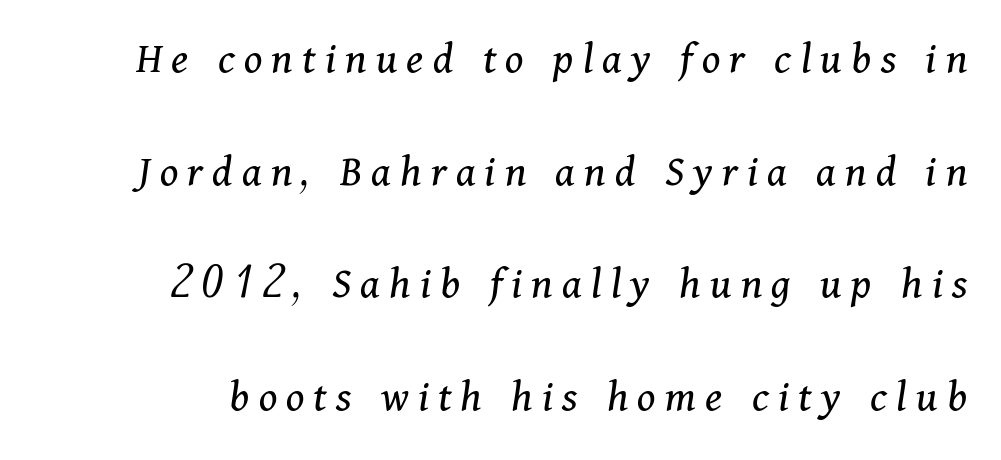
The weight would be labelled regular, book, light, or lighter still. This block would shrink considerably if given ordinary leading; it's expanded now. A typesetter would call this proportional, since set widths differ per character. Glance below the letters and you will spot only blank space. You can tell it's italic because the verticals aren't actually vertical. Serifs: yes, visible at the terminals of the letterforms.
